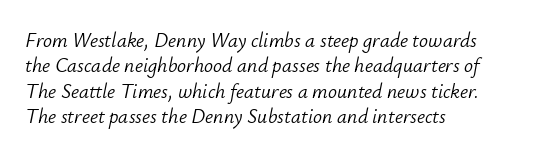
The image shows 20 px text type, italic (leaning right); set left-aligned, normal line spacing (1.27x), normal letter spacing, not underlined.
